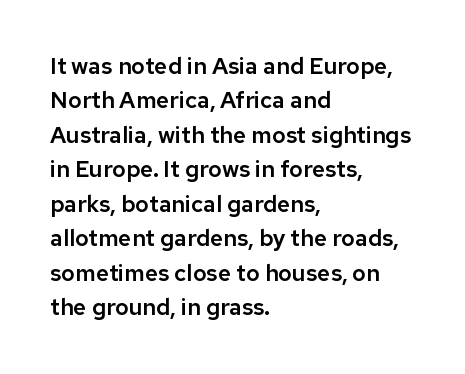
{"italic": "no", "underline": "no", "align": "left", "line_spacing": "normal", "line_spacing_ratio": 1.5, "letter_spacing": "normal", "letter_spacing_em": 0.0, "glyph_px": 23}
